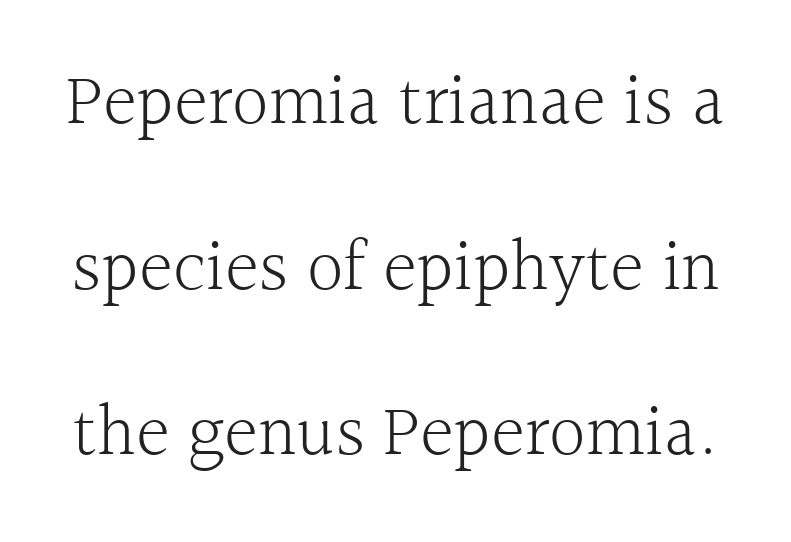
The image shows 73 px light serif type, upright; set loose line spacing (2.27x), normal letter spacing, not underlined; a medium x-height.
